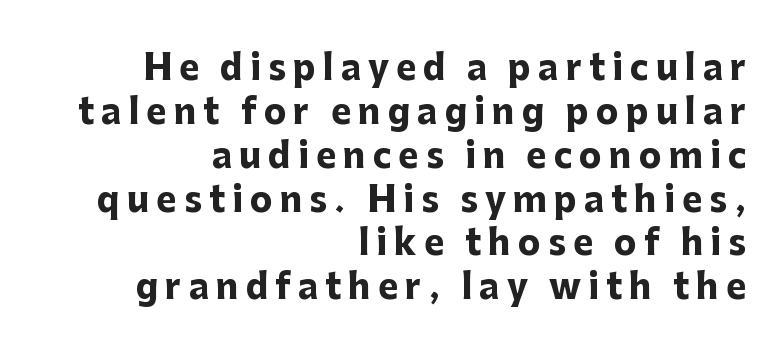
The image shows 34 px heavy sans-serif type, upright; set right-aligned, normal line spacing (1.29x), unusually wide letter spacing (+0.21 em), not underlined; low stroke contrast and a medium x-height.
